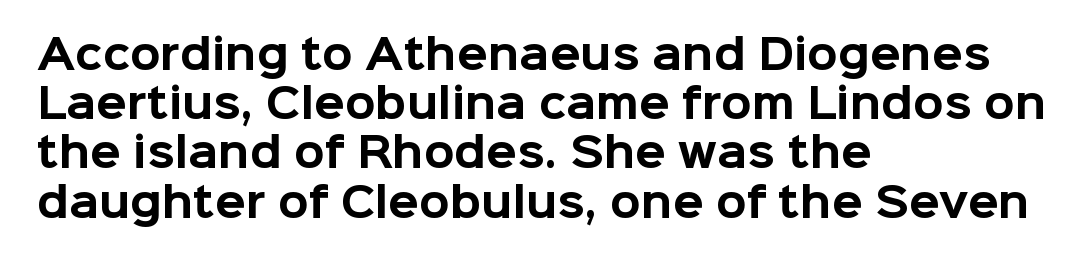
Q: Is the text bold? A: Yes.
Q: Is the text italic (slanted)? A: No, it is upright.
Q: Is the typeface a serif or a sans-serif typeface? A: Sans-serif.
Q: Is the text underlined? A: No.
Q: How is the paragraph aligned? A: Left-aligned.
Q: Is the spacing between letters normal or unusually wide? A: Normal.
Q: Width (condensed, normal, or wide)? A: Normal.
Q: Stroke contrast? A: Low.
Q: x-height? A: Medium.
Q: Monospaced? A: No.
